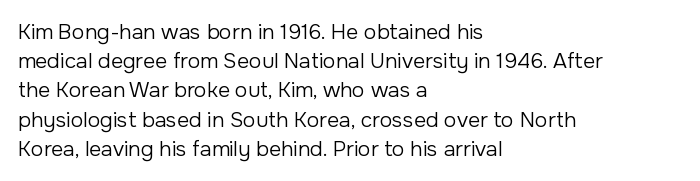
Tracking here is standard; glyphs follow each other at the usual distance. Heft: none added — not bold. These lines are set flush left with a ragged right edge. The letters stand straight up with perfectly vertical stems. Has an underline been added? It has not.
